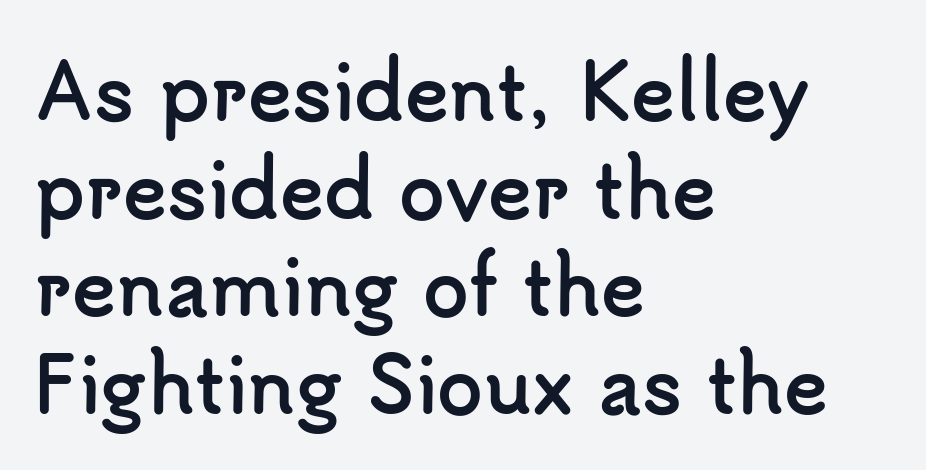
The image shows 74 px semibold sans-serif type, upright; set left-aligned, normal line spacing (1.32x), normal letter spacing, not underlined; low stroke contrast and a small x-height.
